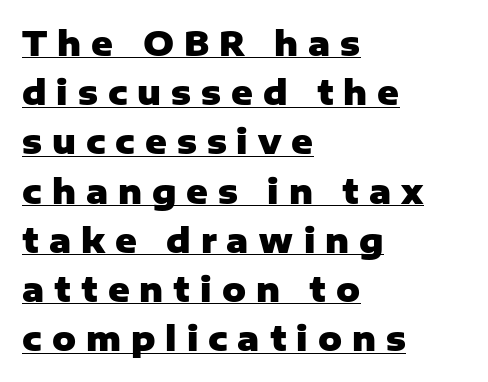
{"serif": "no", "italic": "no", "bold": "yes", "weight": "heavy", "width": "normal", "stroke_contrast": "low", "x_height": "medium", "monospaced": "no", "underline": "yes", "align": "left", "line_spacing": "normal", "line_spacing_ratio": 1.49, "letter_spacing": "wide", "letter_spacing_em": 0.3, "glyph_px": 33}
